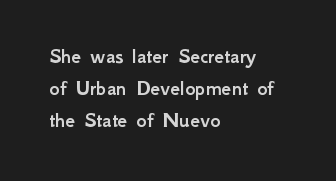
{"italic": "no", "underline": "no", "align": "left", "line_spacing": "normal", "line_spacing_ratio": 1.45, "letter_spacing": "normal", "letter_spacing_em": 0.0, "glyph_px": 22}
